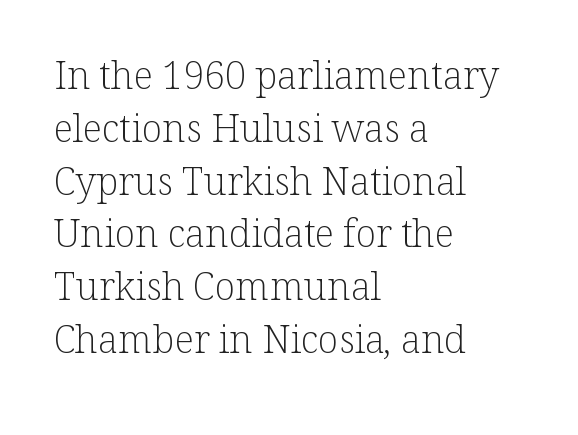
Summary of vertical rhythm: regular, with standard interline spacing. Default kerning and tracking; the words read as compact shapes. The letterforms sit at book weight or below. Spacing verdict: proportional, widths tailored to each character.
